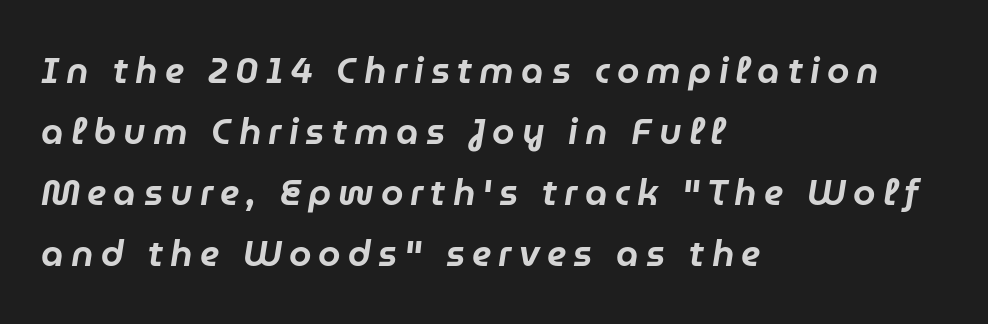
{"italic": "yes", "lean": "right", "slant_degrees": 9, "width": "normal", "stroke_contrast": "low", "x_height": "medium", "monospaced": "no", "underline": "no", "align": "left", "line_spacing": "normal", "line_spacing_ratio": 1.69, "letter_spacing": "wide", "letter_spacing_em": 0.2, "glyph_px": 36}
